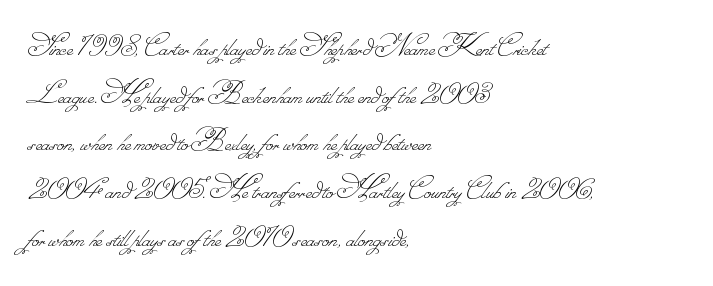
The image shows 32 px thin type; set left-aligned, normal line spacing (1.49x), normal letter spacing, not underlined; low stroke contrast.
